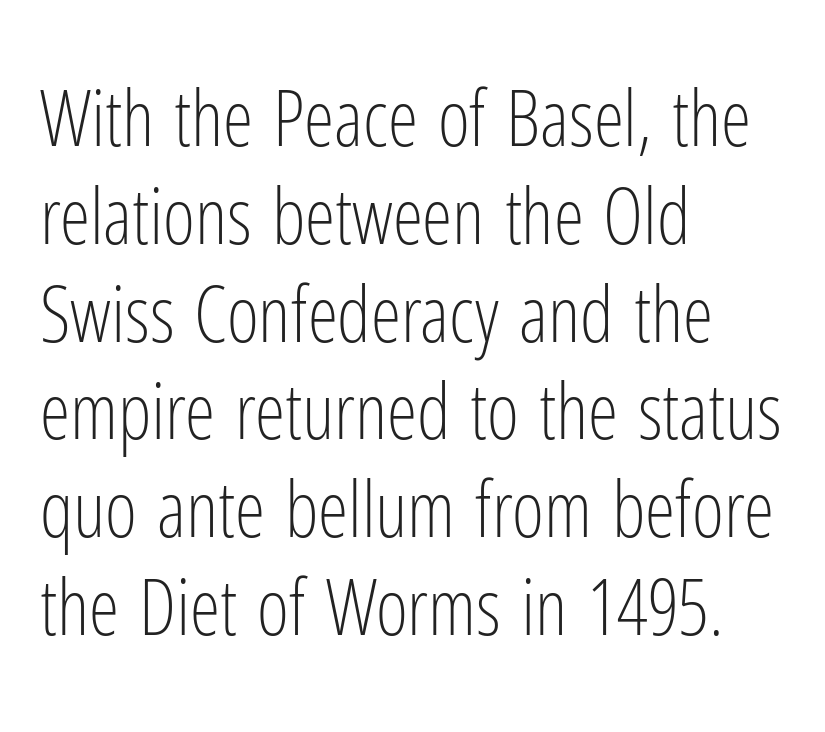
Q: Is the text bold? A: No.
Q: Is the text italic (slanted)? A: No, it is upright.
Q: Is the typeface a serif or a sans-serif typeface? A: Sans-serif.
Q: Is the text underlined? A: No.
Q: How is the paragraph aligned? A: Left-aligned.
Q: Is the spacing between letters normal or unusually wide? A: Normal.
Q: Is the spacing between lines tight, normal or loose? A: Normal.
Q: Width (condensed, normal, or wide)? A: Condensed.
Q: Stroke contrast? A: Low.
Q: x-height? A: Medium.
Q: Monospaced? A: No.
